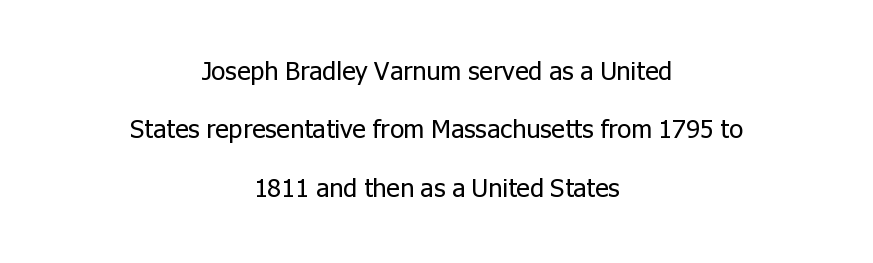
The image shows 26 px text type, upright; set centered, loose line spacing (2.25x), normal letter spacing, not underlined.
